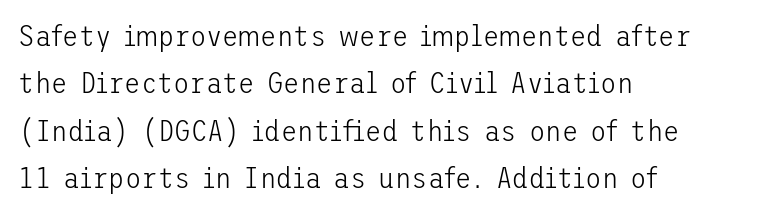
{"serif": "no", "italic": "no", "bold": "no", "weight": "light", "width": "normal", "stroke_contrast": "low", "x_height": "medium", "underline": "no", "align": "left", "line_spacing": "normal", "line_spacing_ratio": 1.58, "letter_spacing": "normal", "letter_spacing_em": 0.0, "glyph_px": 30}
